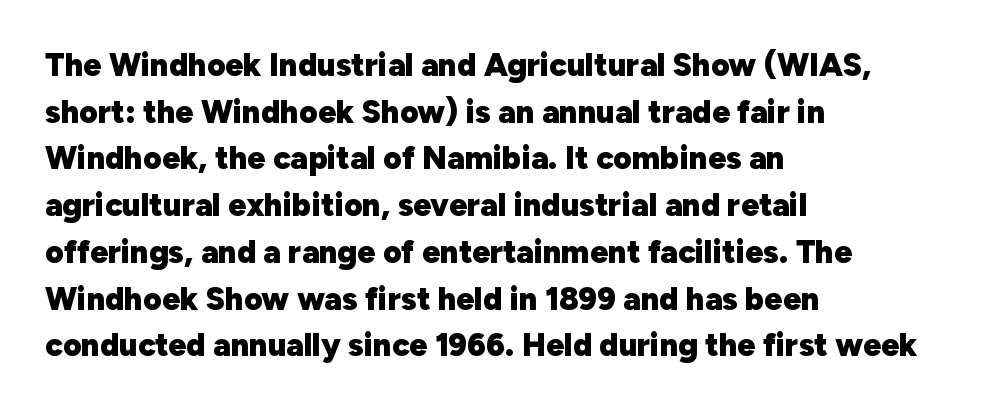
The image shows 32 px heavy sans-serif type, upright; set left-aligned, normal line spacing (1.46x), normal letter spacing, not underlined; low stroke contrast and a medium x-height.
